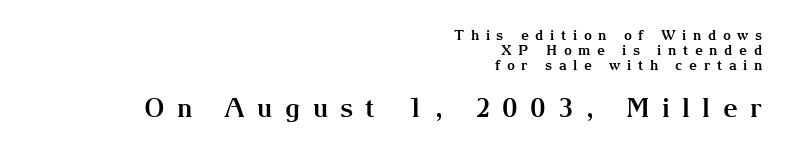
Q: Is the text bold? A: Yes.
Q: Is the text italic (slanted)? A: No, it is upright.
Q: Is the text underlined? A: No.
Q: How is the paragraph aligned? A: Right-aligned.
Q: Is the spacing between letters normal or unusually wide? A: Unusually wide.
Q: Is the spacing between lines tight, normal or loose? A: Tight.
Q: Which block of text is set in a larger size, the first (top) or the second (bottom)? A: The second (bottom) one.
